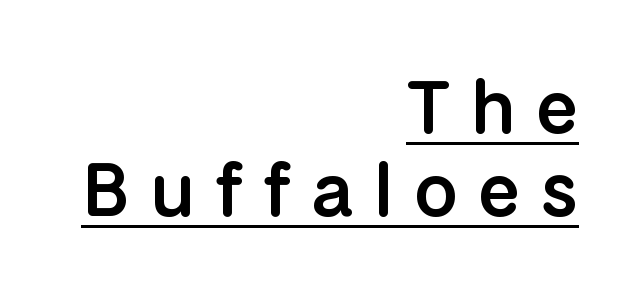
Q: Is the text bold? A: Semi-bold.
Q: Is the text italic (slanted)? A: No, it is upright.
Q: Is the typeface a serif or a sans-serif typeface? A: Sans-serif.
Q: Is the text underlined? A: Yes.
Q: How is the paragraph aligned? A: Right-aligned.
Q: Is the spacing between letters normal or unusually wide? A: Unusually wide.
Q: Is the spacing between lines tight, normal or loose? A: Tight.
Q: Width (condensed, normal, or wide)? A: Normal.
Q: Stroke contrast? A: Low.
Q: x-height? A: Medium.
Q: Monospaced? A: No.
